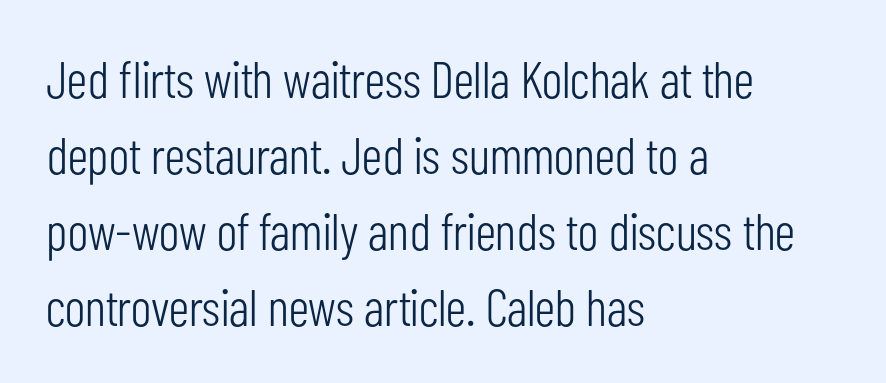
{"serif": "no", "italic": "no", "bold": "no", "weight": "light", "width": "condensed", "stroke_contrast": "low", "x_height": "medium", "monospaced": "no", "underline": "no", "align": "left", "line_spacing": "normal", "line_spacing_ratio": 1.46, "letter_spacing": "normal", "letter_spacing_em": 0.0, "glyph_px": 52}
